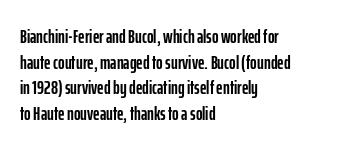
The image shows 20 px text type, upright; set left-aligned, normal line spacing (1.28x), normal letter spacing, not underlined.
